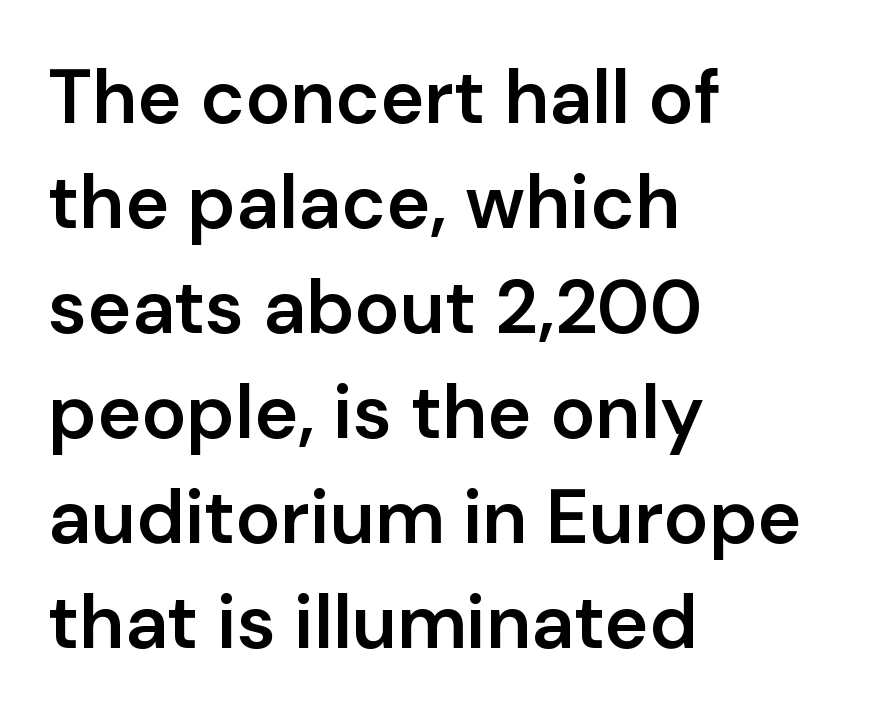
The image shows 75 px semibold sans-serif type, upright; set left-aligned, normal line spacing (1.4x), normal letter spacing, not underlined; low stroke contrast and a medium x-height.
